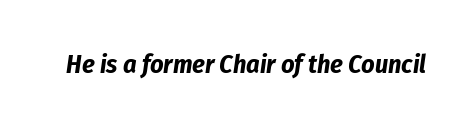
The image shows 26 px bold type, italic (leaning right); set normal letter spacing, not underlined.
